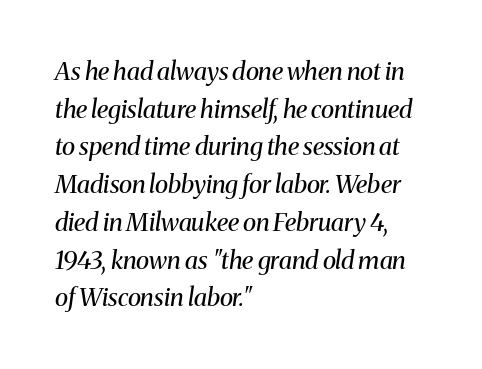
Q: Is the text bold? A: No.
Q: Is the text italic (slanted)? A: Yes, it leans right by about 8 degrees.
Q: Is the text underlined? A: No.
Q: How is the paragraph aligned? A: Left-aligned.
Q: Is the spacing between letters normal or unusually wide? A: Normal.
Q: Is the spacing between lines tight, normal or loose? A: Normal.
